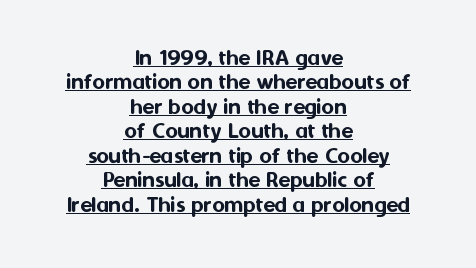
Q: Is the text italic (slanted)? A: No, it is upright.
Q: Is the text underlined? A: Yes.
Q: How is the paragraph aligned? A: Centered.
Q: Is the spacing between letters normal or unusually wide? A: Normal.
Q: Is the spacing between lines tight, normal or loose? A: Tight.
